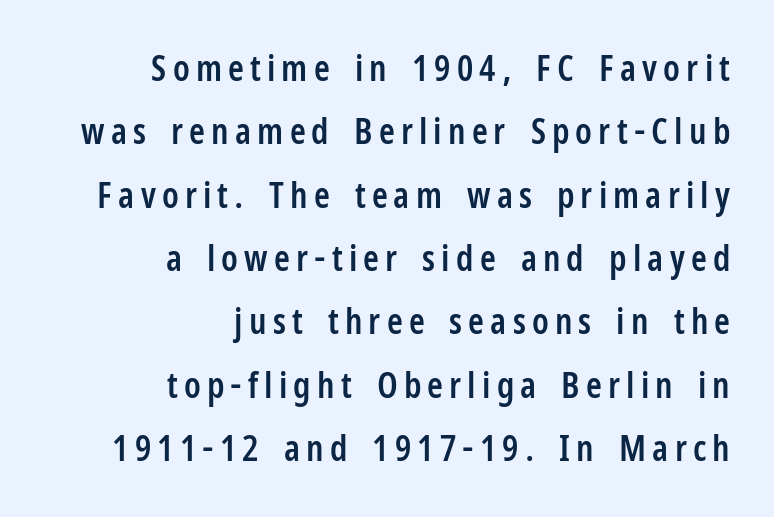
The image shows 36 px semibold, condensed sans-serif type, upright; set right-aligned, line spacing 1.76x, not underlined; low stroke contrast and a medium x-height.
